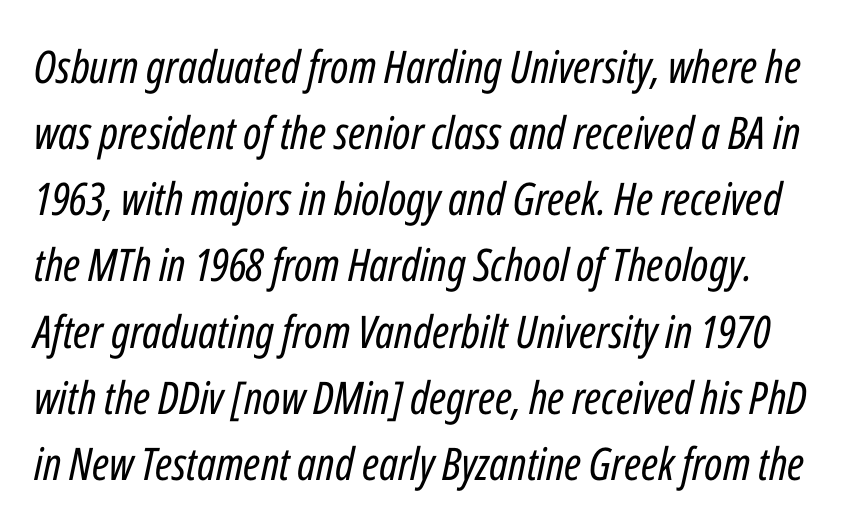
Summary of vertical rhythm: regular, with standard interline spacing. This is not heavy type; no bold has been used. Varying glyph widths throughout — classic text-font behaviour. The letterforms sit shoulder to shoulder at normal distance. The zone under the glyphs is completely vacant. Tall strokes in this sample are angled rather than plumb.
